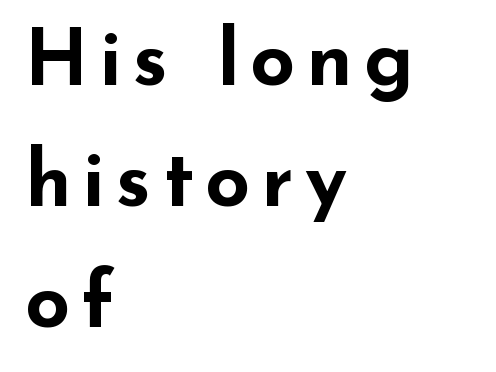
The gap between lines stays unmarked. Varying glyph widths throughout — classic text-font behaviour. I'd call this a sans setting — the letters go barefoot. Posture: upright roman.
